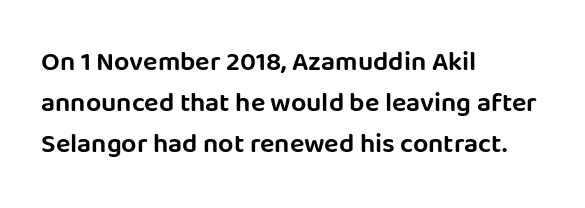
{"italic": "no", "underline": "no", "align": "left", "line_spacing": "normal", "line_spacing_ratio": 1.51, "letter_spacing": "normal", "letter_spacing_em": 0.0, "glyph_px": 27}
